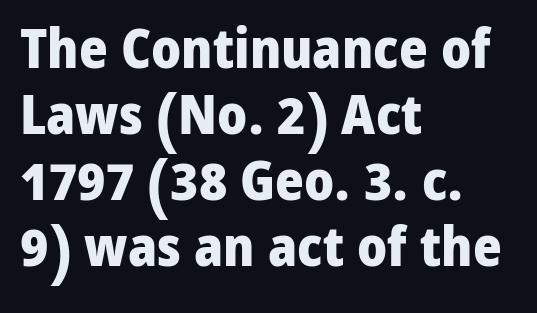
The image shows 55 px heavy sans-serif type, upright; set left-aligned, line spacing 1.2x, normal letter spacing, not underlined; low stroke contrast and a medium x-height.
